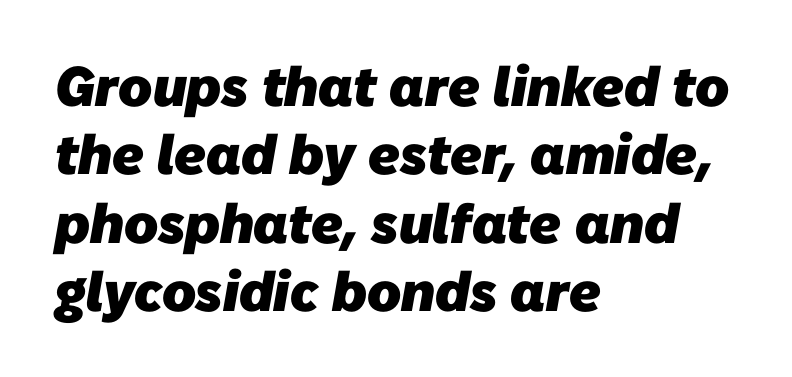
The image shows 56 px heavy sans-serif type; set left-aligned, line spacing 1.22x, normal letter spacing, not underlined; low stroke contrast and a medium x-height.
